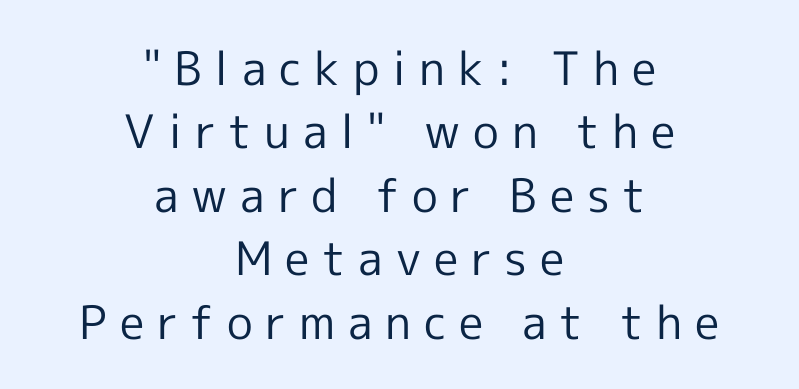
{"serif": "no", "italic": "no", "bold": "no", "weight": "regular", "width": "normal", "x_height": "medium", "monospaced": "no", "underline": "no", "align": "center", "line_spacing": "normal", "line_spacing_ratio": 1.38, "letter_spacing": "wide", "letter_spacing_em": 0.28, "glyph_px": 46}
